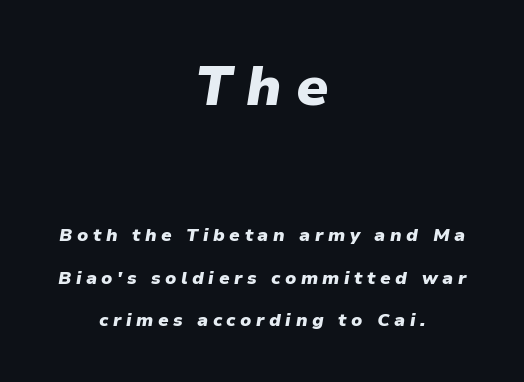
Q: Is the text bold? A: Yes.
Q: Is the text italic (slanted)? A: Yes, it leans right by about 9 degrees.
Q: Is the text underlined? A: No.
Q: How is the paragraph aligned? A: Centered.
Q: Is the spacing between letters normal or unusually wide? A: Unusually wide.
Q: Is the spacing between lines tight, normal or loose? A: Loose.
Q: Which block of text is set in a larger size, the first (top) or the second (bottom)? A: The first (top) one.
Q: Width (condensed, normal, or wide)? A: Normal.
Q: Stroke contrast? A: Low.
Q: x-height? A: Medium.
Q: Monospaced? A: No.
